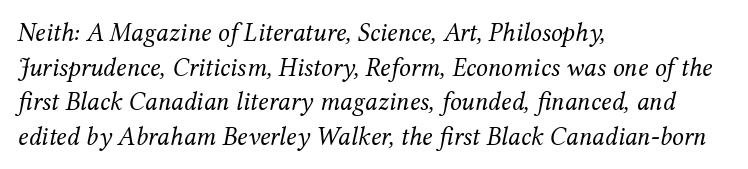
{"italic": "yes", "lean": "right", "slant_degrees": 12, "bold": "no", "underline": "no", "align": "left", "line_spacing": "normal", "line_spacing_ratio": 1.33, "letter_spacing": "normal", "letter_spacing_em": 0.0, "glyph_px": 26}
